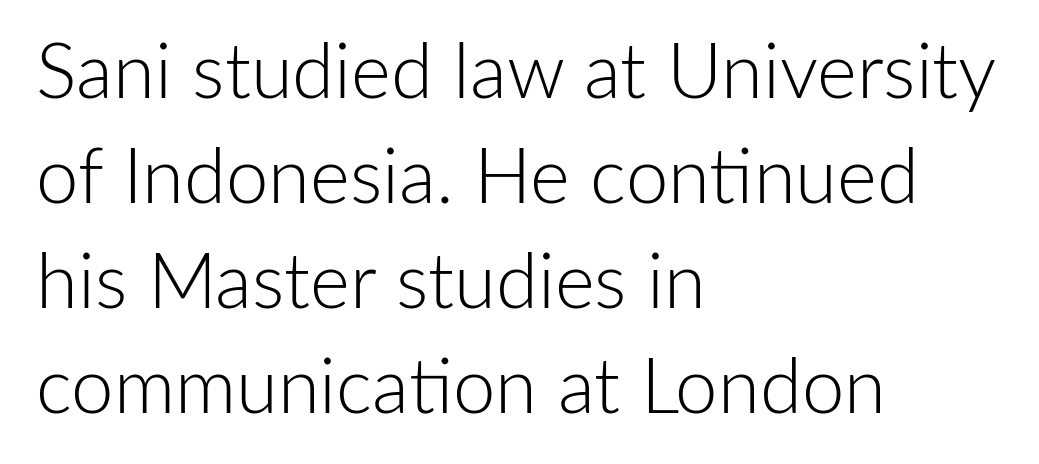
Q: Is the text bold? A: No.
Q: Is the text italic (slanted)? A: No, it is upright.
Q: Is the typeface a serif or a sans-serif typeface? A: Sans-serif.
Q: Is the text underlined? A: No.
Q: How is the paragraph aligned? A: Left-aligned.
Q: Is the spacing between letters normal or unusually wide? A: Normal.
Q: Is the spacing between lines tight, normal or loose? A: Normal.
Q: Width (condensed, normal, or wide)? A: Normal.
Q: Stroke contrast? A: Low.
Q: x-height? A: Medium.
Q: Monospaced? A: No.
